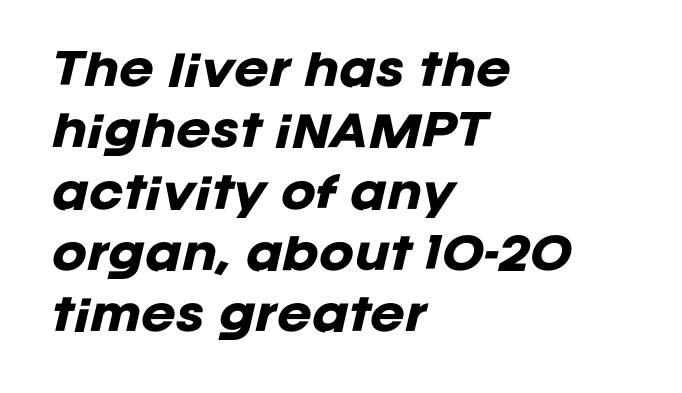
{"italic": "yes", "lean": "right", "slant_degrees": 12, "bold": "yes", "weight": "heavy", "width": "normal", "stroke_contrast": "low", "x_height": "large", "monospaced": "no", "underline": "no", "align": "left", "line_spacing": "normal", "line_spacing_ratio": 1.46, "letter_spacing": "normal", "letter_spacing_em": 0.0, "glyph_px": 42}
